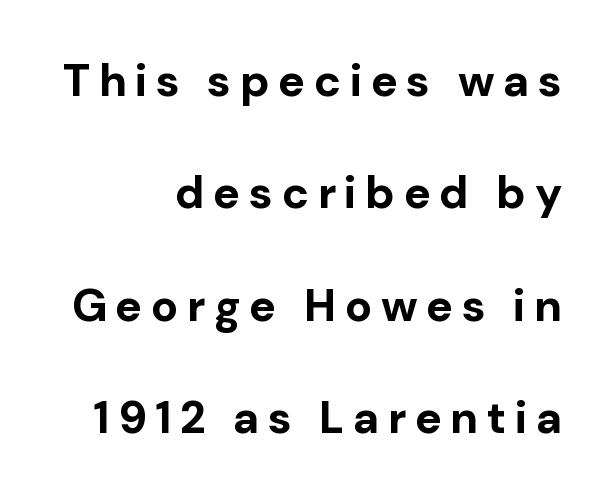
Typesetter's note: full bold, strokes at maximum text heaviness. Right-aligned paragraph, ragged on the left. Tall strokes in this sample are plumb rather than angled. Proportional: the letters do not fall into vertical columns.
